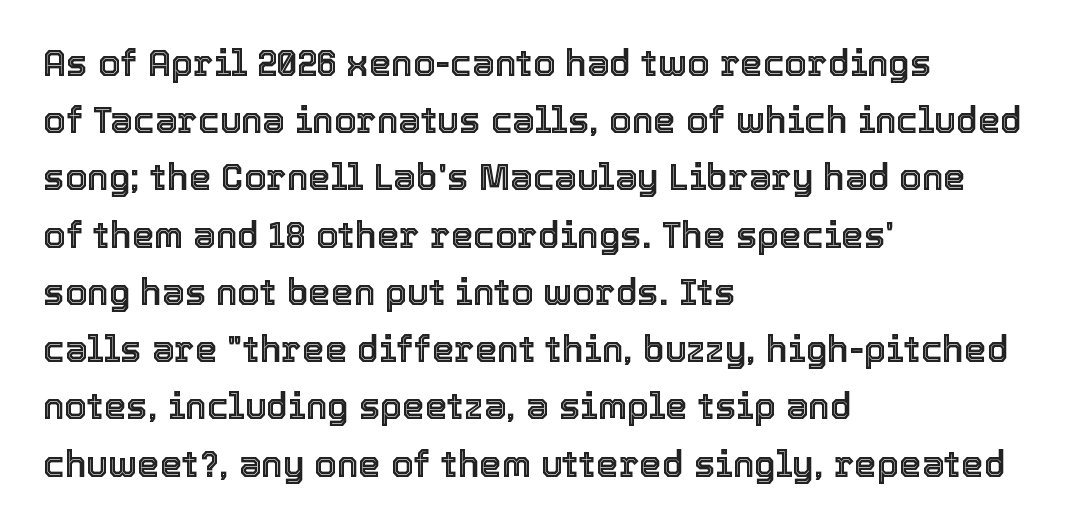
{"italic": "no", "width": "normal", "x_height": "medium", "monospaced": "no", "underline": "no", "align": "left", "line_spacing": "normal", "line_spacing_ratio": 1.59, "letter_spacing": "normal", "letter_spacing_em": 0.0, "glyph_px": 36}
